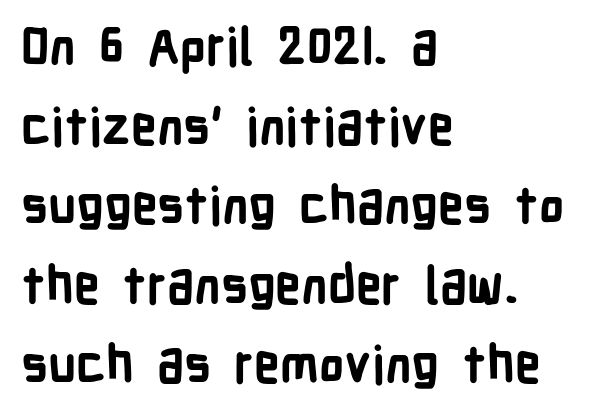
Q: Is the text bold? A: Yes.
Q: Is the text italic (slanted)? A: No, it is upright.
Q: Is the typeface a serif or a sans-serif typeface? A: Sans-serif.
Q: Is the text underlined? A: No.
Q: How is the paragraph aligned? A: Left-aligned.
Q: Is the spacing between letters normal or unusually wide? A: Normal.
Q: Is the spacing between lines tight, normal or loose? A: Normal.
Q: Width (condensed, normal, or wide)? A: Condensed.
Q: Stroke contrast? A: Low.
Q: x-height? A: Medium.
Q: Monospaced? A: No.
